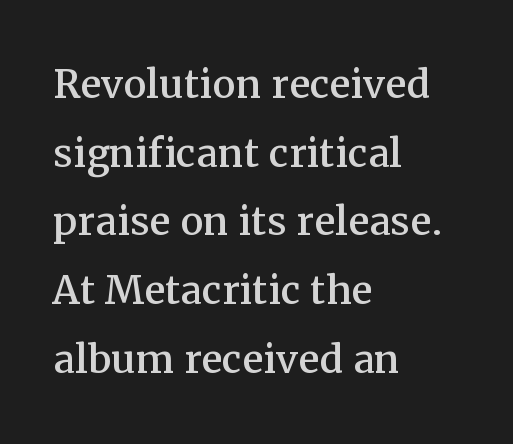
{"serif": "yes", "italic": "no", "width": "normal", "stroke_contrast": "medium", "x_height": "medium", "monospaced": "no", "underline": "no", "align": "left", "line_spacing": "normal", "line_spacing_ratio": 1.32, "letter_spacing": "normal", "letter_spacing_em": 0.0, "glyph_px": 52}
